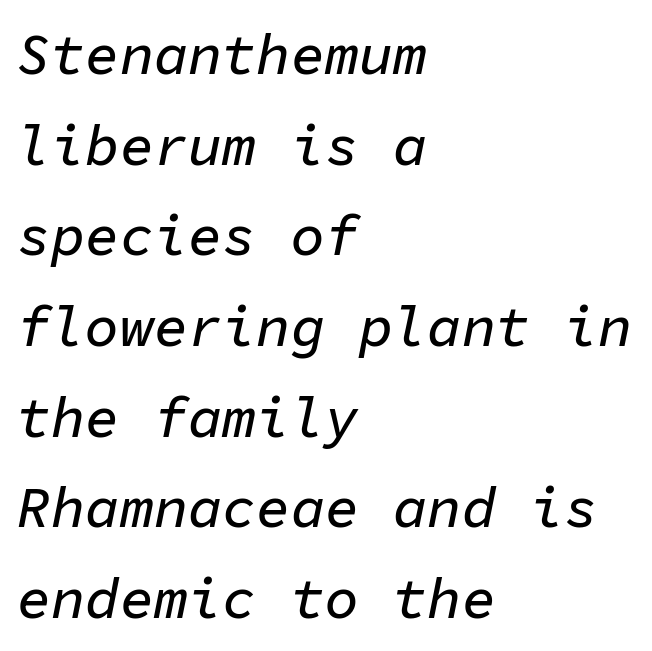
Q: Is the text italic (slanted)? A: Yes, it leans right by about 11 degrees.
Q: Is the text underlined? A: No.
Q: How is the paragraph aligned? A: Left-aligned.
Q: Is the spacing between letters normal or unusually wide? A: Normal.
Q: Is the spacing between lines tight, normal or loose? A: Normal.
Q: Width (condensed, normal, or wide)? A: Normal.
Q: Stroke contrast? A: Low.
Q: x-height? A: Medium.
Q: Monospaced? A: Yes.
